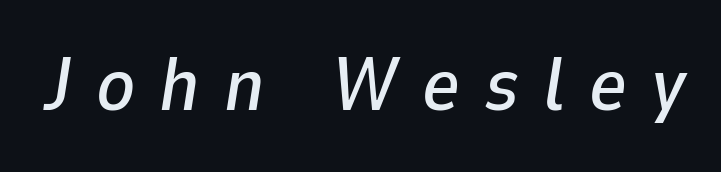
{"italic": "yes", "lean": "right", "slant_degrees": 9, "width": "normal", "stroke_contrast": "low", "x_height": "medium", "monospaced": "no", "underline": "no", "letter_spacing": "wide", "letter_spacing_em": 0.32, "glyph_px": 74}
